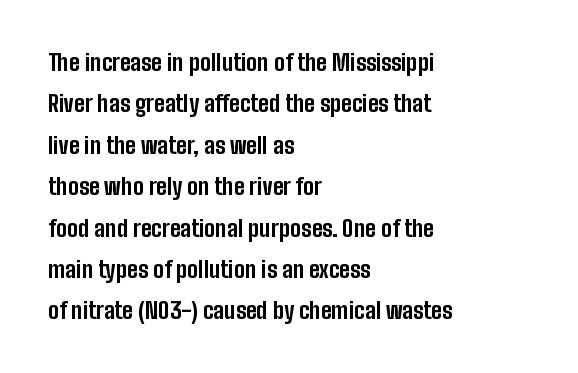
{"italic": "no", "bold": "yes", "underline": "no", "align": "left", "line_spacing_ratio": 1.8, "letter_spacing": "normal", "letter_spacing_em": 0.0, "glyph_px": 23}
